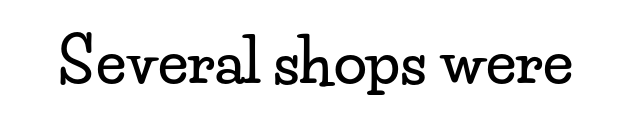
{"serif": "yes", "italic": "no", "width": "wide", "stroke_contrast": "low", "x_height": "small", "monospaced": "no", "underline": "no", "letter_spacing": "normal", "letter_spacing_em": 0.0, "glyph_px": 60}
